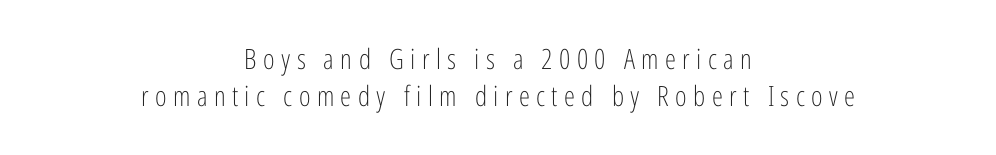
Do the characters align in a grid? No, the font is proportional. Loose tracking; the words dissolve into strings of separated letters. Weight class: somewhere from thin through regular. The axis of the letterforms is exactly vertical. Regarding serifs, this sample does without them.
